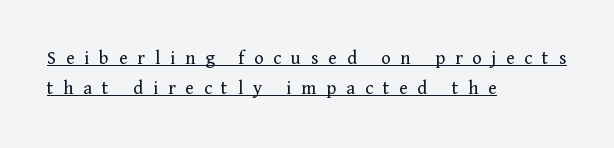
Q: Is the text bold? A: No.
Q: Is the text italic (slanted)? A: No, it is upright.
Q: Is the text underlined? A: Yes.
Q: How is the paragraph aligned? A: Left-aligned.
Q: Is the spacing between letters normal or unusually wide? A: Unusually wide.
Q: Is the spacing between lines tight, normal or loose? A: Normal.
